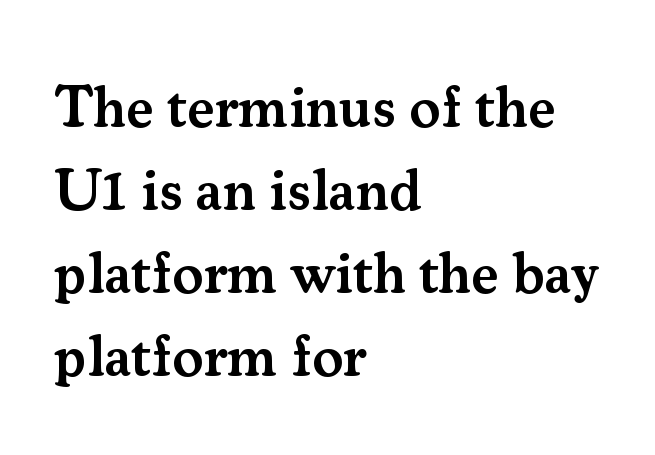
{"serif": "yes", "italic": "no", "bold": "semi", "weight": "semibold", "width": "normal", "stroke_contrast": "medium", "x_height": "small", "monospaced": "no", "underline": "no", "align": "left", "line_spacing": "normal", "line_spacing_ratio": 1.43, "letter_spacing": "normal", "letter_spacing_em": 0.0, "glyph_px": 58}
